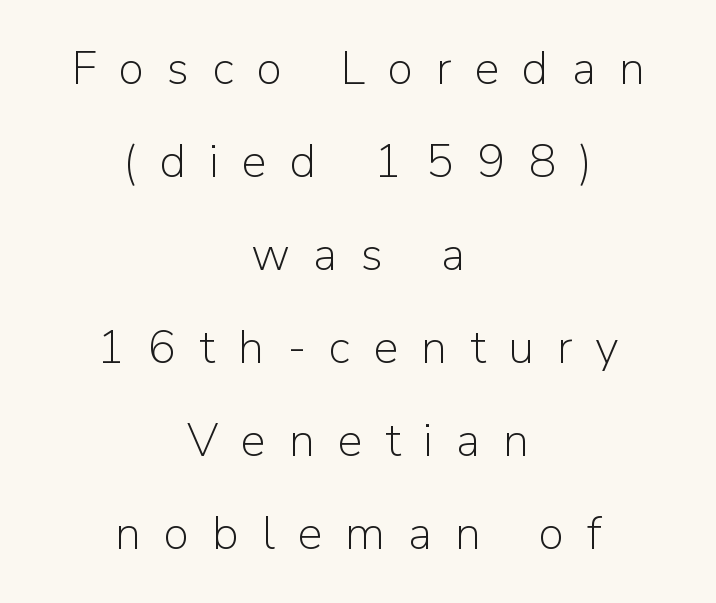
The image shows 47 px light sans-serif type, upright; set centered, loose line spacing (1.98x), unusually wide letter spacing (+0.49 em), not underlined; low stroke contrast and a medium x-height.
